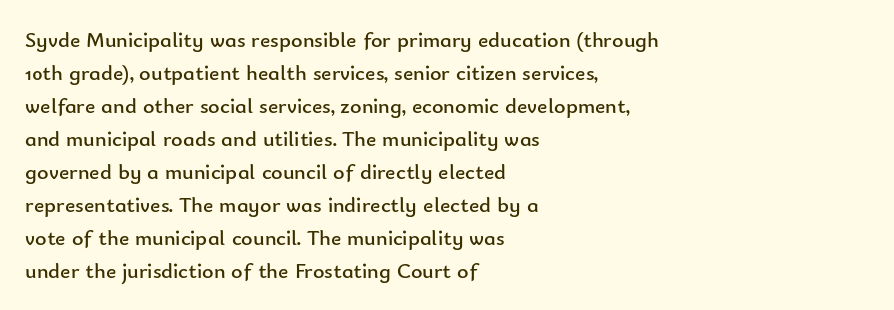
{"italic": "no", "bold": "no", "underline": "no", "align": "left", "line_spacing": "normal", "line_spacing_ratio": 1.5, "letter_spacing": "normal", "letter_spacing_em": 0.0, "glyph_px": 22}
